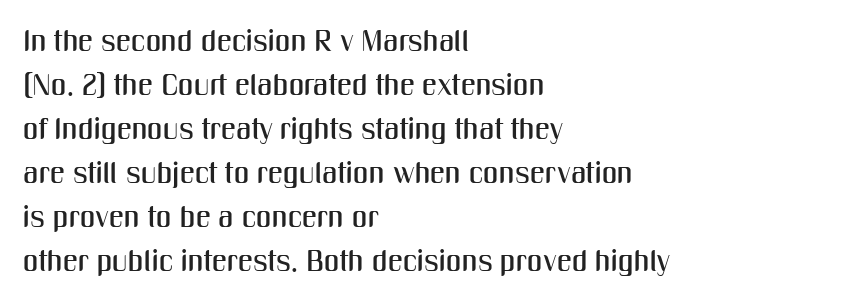
Any mark beneath the type? The region is blank. The rendering uses natural spacing where letterforms have individual widths. Caption: multi-line text, flush left, ragged right. This sample uses a sans-serif face.
